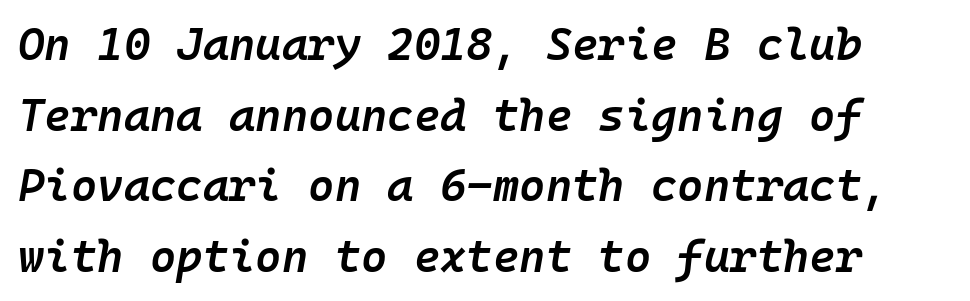
The image shows 45 px semibold type, italic (leaning right), monospaced; set normal line spacing (1.57x), normal letter spacing, not underlined; low stroke contrast and a medium x-height.
